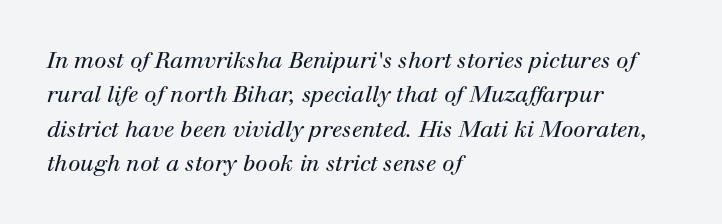
The image shows 22 px text type, italic (leaning right); set left-aligned, normal line spacing (1.56x), normal letter spacing, not underlined.
